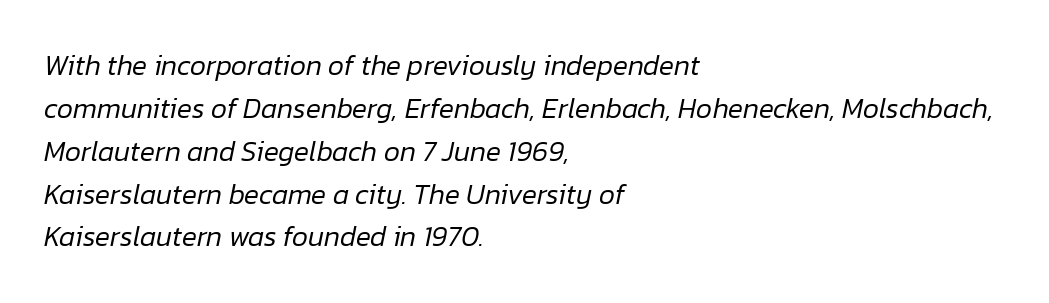
This sample uses plain, unmodified letter spacing. Glance below the letters and you will spot only blank space. Varying glyph widths throughout — classic text-font behaviour. Left-aligned paragraph, ragged on the right. How would I describe the line gaps? Plain and ordinary.
